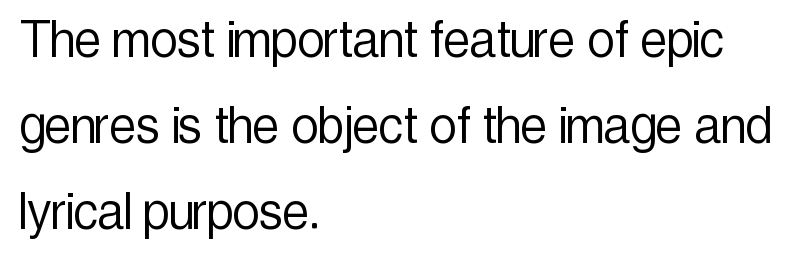
The image shows 60 px light, condensed sans-serif type, upright; set left-aligned, normal line spacing (1.43x), normal letter spacing, not underlined; a medium x-height.
